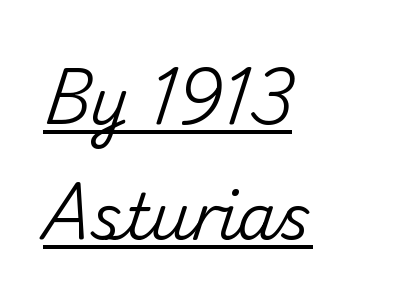
Q: Is the text italic (slanted)? A: Yes.
Q: Is the typeface a serif or a sans-serif typeface? A: Sans-serif.
Q: Is the text underlined? A: Yes.
Q: How is the paragraph aligned? A: Left-aligned.
Q: Is the spacing between letters normal or unusually wide? A: Normal.
Q: Width (condensed, normal, or wide)? A: Normal.
Q: Stroke contrast? A: Medium.
Q: x-height? A: Small.
Q: Monospaced? A: No.
